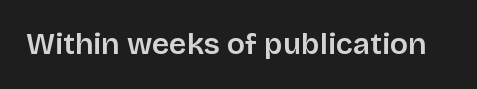
{"serif": "no", "italic": "no", "bold": "semi", "weight": "semibold", "width": "normal", "stroke_contrast": "low", "x_height": "large", "monospaced": "no", "underline": "no", "letter_spacing": "normal", "letter_spacing_em": 0.0, "glyph_px": 30}
